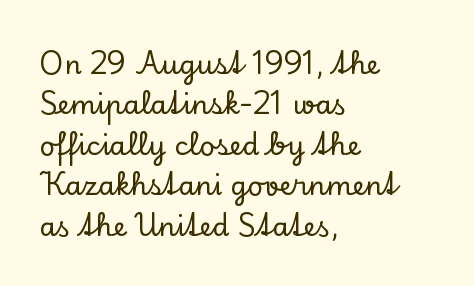
The image shows 27 px text type, upright; set left-aligned, normal line spacing (1.5x), normal letter spacing, not underlined.
